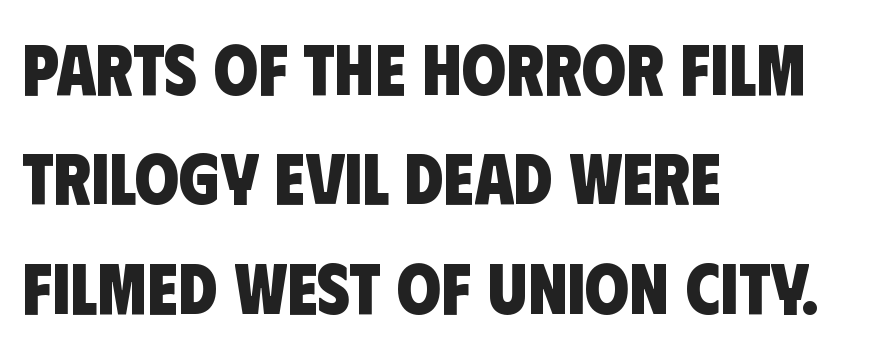
Note the varied advance widths — an 'i' is clearly narrower than an 'm'. This sample uses plain, unmodified letter spacing. If you measured baseline to baseline, you'd find a middling distance. Does the type have serifs? No, each stem ends abruptly. A clean baseline with only descenders dipping below it. A student would call this left alignment; a typographer would say flush left, rag right.
